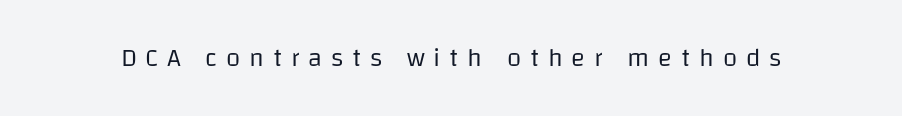
Q: Is the text bold? A: No.
Q: Is the text italic (slanted)? A: No, it is upright.
Q: Is the text underlined? A: No.
Q: Is the spacing between letters normal or unusually wide? A: Unusually wide.
